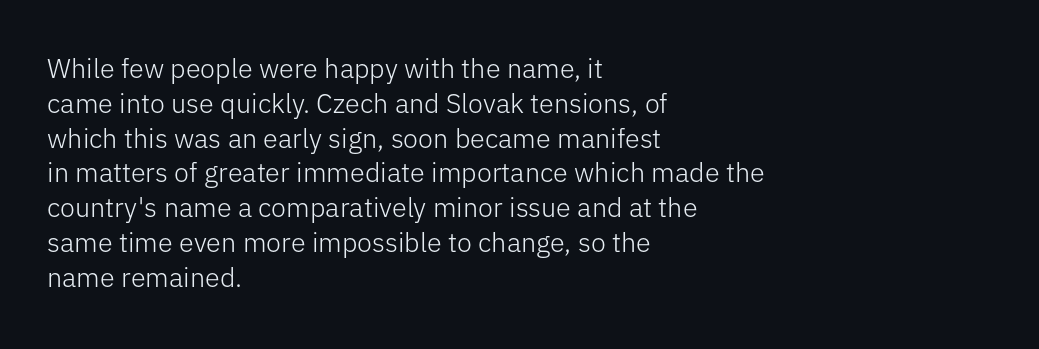
Q: Is the text bold? A: No.
Q: Is the text italic (slanted)? A: No, it is upright.
Q: Is the text underlined? A: No.
Q: How is the paragraph aligned? A: Left-aligned.
Q: Is the spacing between letters normal or unusually wide? A: Normal.
Q: Is the spacing between lines tight, normal or loose? A: Normal.
